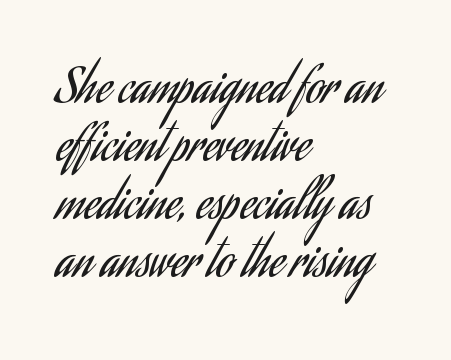
Q: Is the text bold? A: No.
Q: Is the text italic (slanted)? A: Yes.
Q: Is the typeface a serif or a sans-serif typeface? A: Sans-serif.
Q: Is the text underlined? A: No.
Q: How is the paragraph aligned? A: Left-aligned.
Q: Is the spacing between letters normal or unusually wide? A: Normal.
Q: Width (condensed, normal, or wide)? A: Condensed.
Q: Stroke contrast? A: Low.
Q: x-height? A: Small.
Q: Monospaced? A: No.
